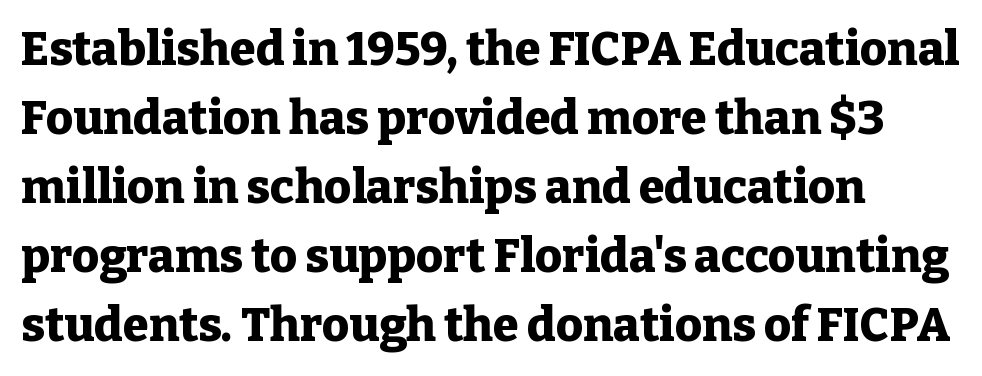
{"serif": "yes", "italic": "no", "bold": "yes", "weight": "heavy", "width": "normal", "stroke_contrast": "low", "x_height": "medium", "monospaced": "no", "underline": "no", "align": "left", "line_spacing": "normal", "line_spacing_ratio": 1.47, "letter_spacing": "normal", "letter_spacing_em": 0.0, "glyph_px": 47}
